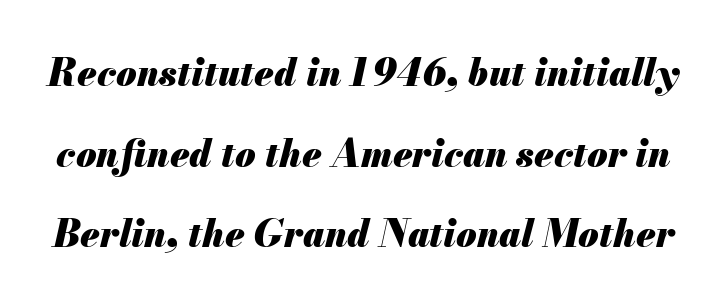
The image shows 37 px heavy type, italic (leaning right); set loose line spacing (2.18x), normal letter spacing, not underlined; medium stroke contrast and a small x-height.
